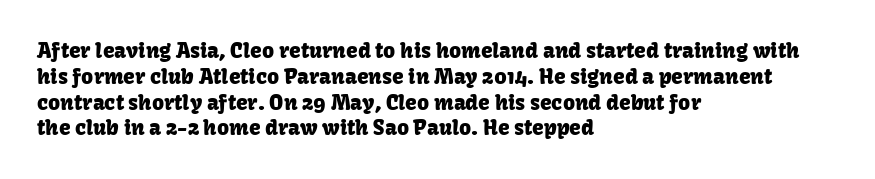
Underline: absent. This rendering uses left alignment, leaving the right contour irregular. A typesetter would mark this as roman, not italic. In terms of letterspacing, this is plain default setting.
